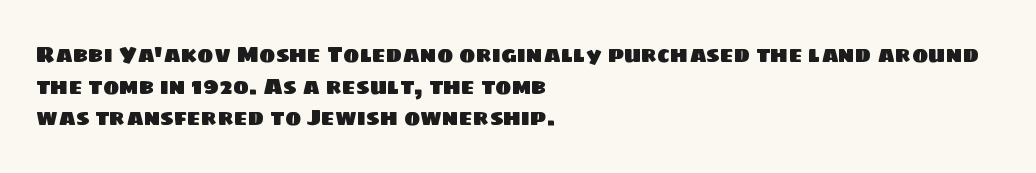
Typeset ragged right — the left edge is the straight one. In terms of letterspacing, this is plain default setting. Lines of text with bare space underneath. Horizontal bands of white between lines are of average thickness.
